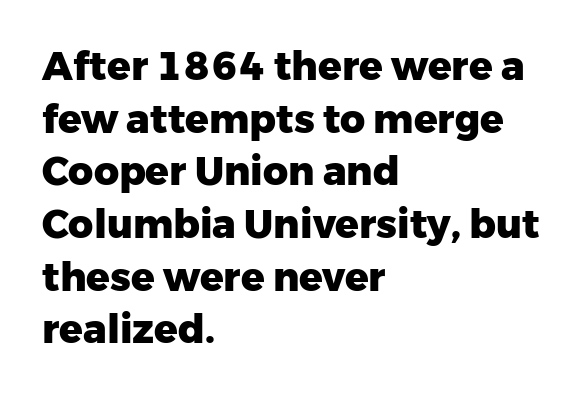
Q: Is the text bold? A: Yes.
Q: Is the text italic (slanted)? A: No, it is upright.
Q: Is the typeface a serif or a sans-serif typeface? A: Sans-serif.
Q: Is the text underlined? A: No.
Q: How is the paragraph aligned? A: Left-aligned.
Q: Is the spacing between letters normal or unusually wide? A: Normal.
Q: Is the spacing between lines tight, normal or loose? A: Normal.
Q: Width (condensed, normal, or wide)? A: Normal.
Q: Stroke contrast? A: Low.
Q: x-height? A: Medium.
Q: Monospaced? A: No.
